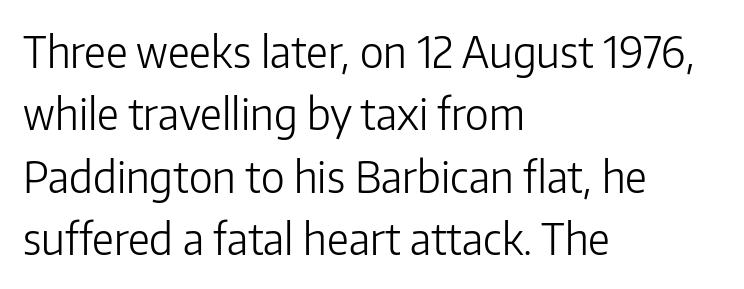
The image shows 43 px light sans-serif type, upright; set left-aligned, normal line spacing (1.45x), normal letter spacing, not underlined; low stroke contrast and a medium x-height.
